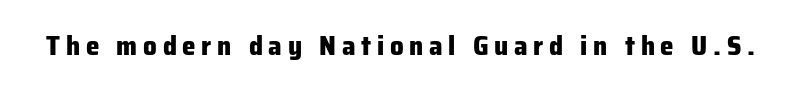
Vertical strokes here are truly vertical. Caption: bold face, heavy strokes. Unmarked baselines from the first word to the last. Substantial extra tracking has been applied to these lines.
